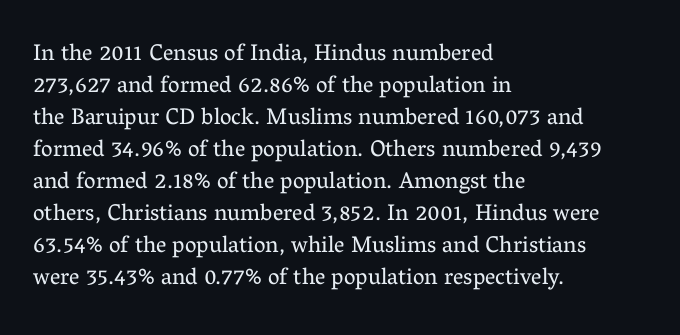
{"italic": "no", "bold": "no", "underline": "no", "align": "left", "line_spacing": "normal", "line_spacing_ratio": 1.39, "letter_spacing": "normal", "letter_spacing_em": 0.0, "glyph_px": 23}
